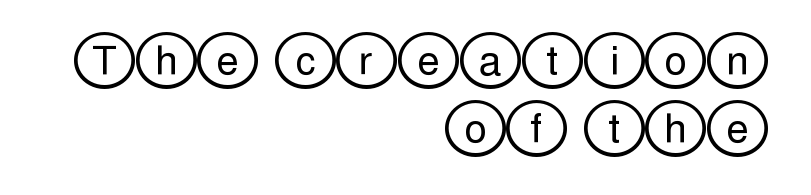
No extra tracking has been applied to these lines. If you measured baseline to baseline, you'd find a middling distance. This sample is right-justified, so line beginnings fall wherever the words allow. Decoration check: the copy has no underline. This is the regular roman posture of the typeface.
